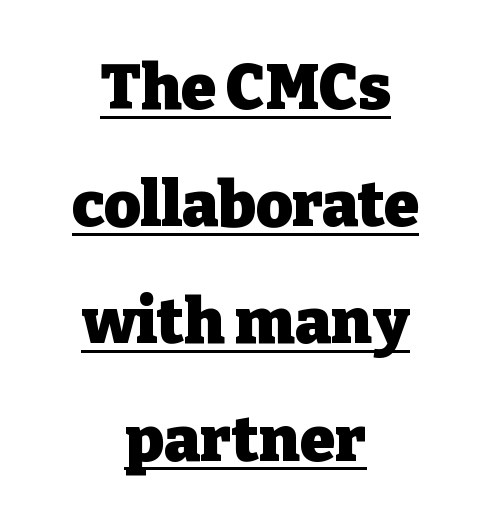
The image shows 63 px heavy serif type, upright; set centered, line spacing 1.86x, normal letter spacing, underlined; low stroke contrast and a medium x-height.
